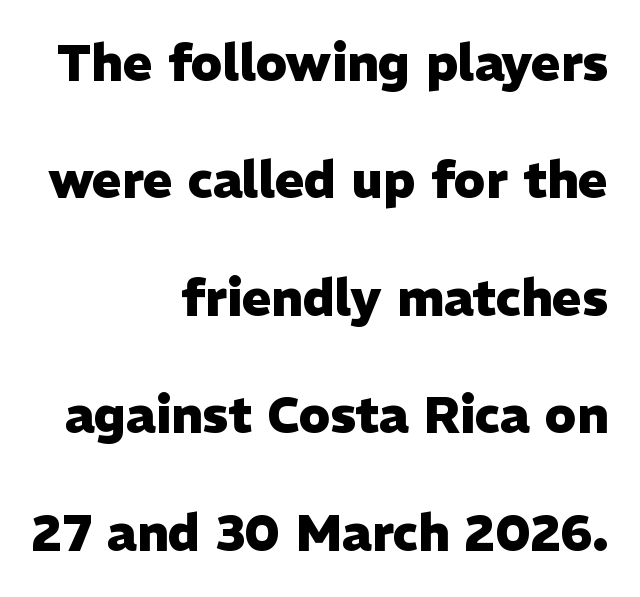
The lines are spread far apart with generous leading. The letters stand upright; this is a roman face. Line endings align vertically; line beginnings do not. Spacing verdict: proportional, widths tailored to each character.
